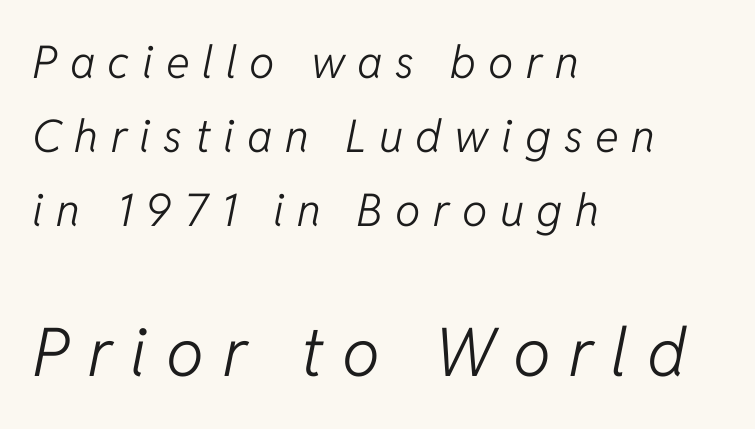
The image shows 67 px light type, italic (leaning right); set left-aligned, normal line spacing (1.65x), unusually wide letter spacing (+0.28 em), not underlined; the second (bottom) block is 1.49x larger; low stroke contrast and a medium x-height.
